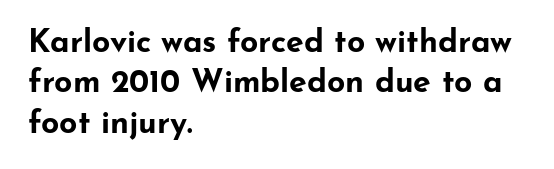
Think of a printed novel: that variable character pitch is what you see here. The letters sit at their default tracking, neither squeezed nor spread. Thick stems and heavy bowls — unmistakably bold. You can tell it's not italic because the verticals are truly vertical. Reading down the column, the eye jumps a familiar distance to each next line.
